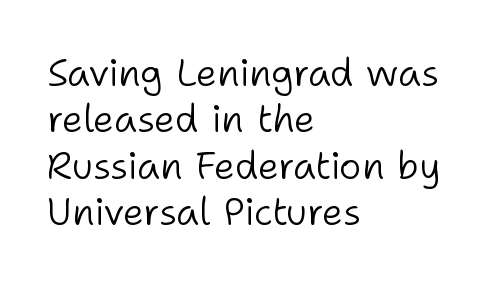
{"serif": "no", "italic": "no", "bold": "no", "weight": "light", "width": "normal", "stroke_contrast": "low", "x_height": "medium", "monospaced": "no", "underline": "no", "align": "left", "line_spacing_ratio": 1.22, "letter_spacing": "normal", "letter_spacing_em": 0.0, "glyph_px": 38}
